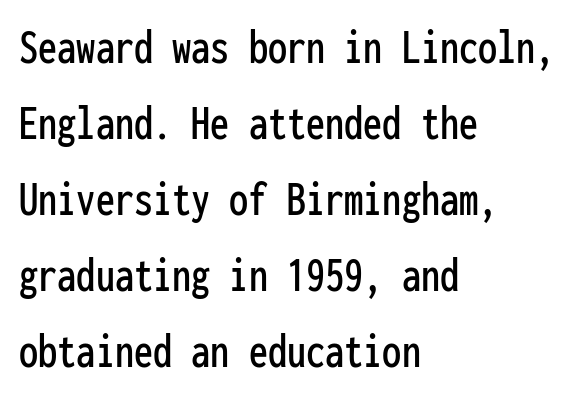
The image shows 51 px condensed sans-serif type, upright, monospaced; set left-aligned, normal line spacing (1.49x), normal letter spacing, not underlined; low stroke contrast and a medium x-height.
